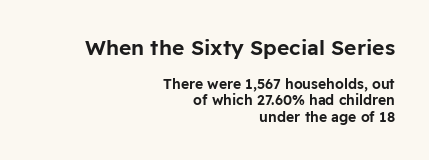
The lettering stays uniformly vertical, giving the passage a roman look. Line ends are locked; line starts wander. The foot of each line stays bare and open. The line texture is even and compact thanks to regular tracking. Size contrast runs from large at the top to small at the bottom.
